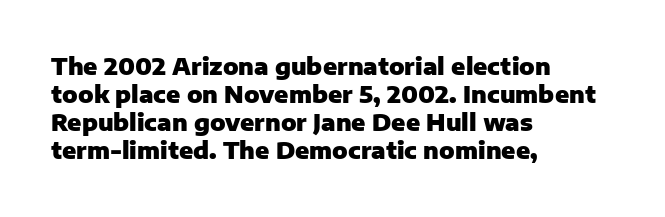
Q: Is the text bold? A: Yes.
Q: Is the text italic (slanted)? A: No, it is upright.
Q: Is the text underlined? A: No.
Q: How is the paragraph aligned? A: Left-aligned.
Q: Is the spacing between letters normal or unusually wide? A: Normal.
